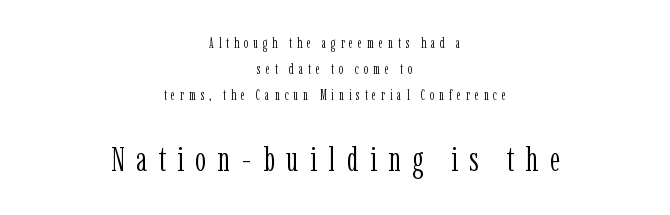
Q: Is the text bold? A: No.
Q: Is the text italic (slanted)? A: No, it is upright.
Q: Is the typeface a serif or a sans-serif typeface? A: Serif.
Q: Is the text underlined? A: No.
Q: How is the paragraph aligned? A: Centered.
Q: Is the spacing between letters normal or unusually wide? A: Unusually wide.
Q: Which block of text is set in a larger size, the first (top) or the second (bottom)? A: The second (bottom) one.
Q: Width (condensed, normal, or wide)? A: Condensed.
Q: Stroke contrast? A: Low.
Q: x-height? A: Medium.
Q: Monospaced? A: No.
